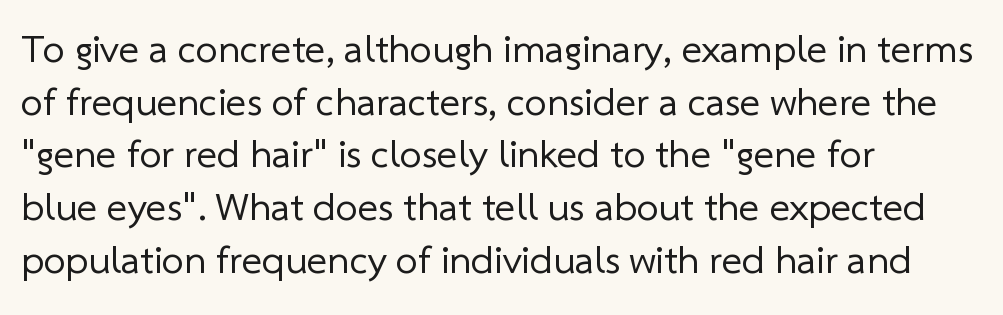
Nothing heavy about these letters — not bold at all. Spacing verdict: proportional, widths tailored to each character. Compared with typical paragraphs, the rows here are spaced about the same. Honestly, there is no underline to notice here at all. The letterforms sit shoulder to shoulder at normal distance. This is sans-serif lettering, the kind often seen on screens and signage.
